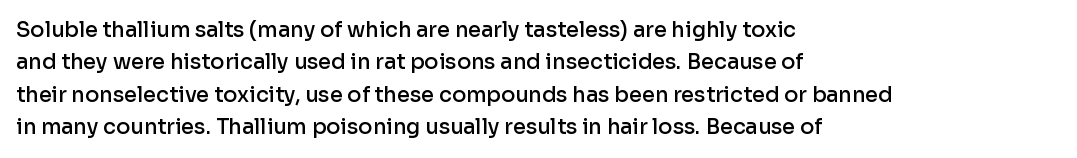
Q: Is the text bold? A: Semi-bold.
Q: Is the text italic (slanted)? A: No, it is upright.
Q: Is the text underlined? A: No.
Q: How is the paragraph aligned? A: Left-aligned.
Q: Is the spacing between letters normal or unusually wide? A: Normal.
Q: Is the spacing between lines tight, normal or loose? A: Normal.
